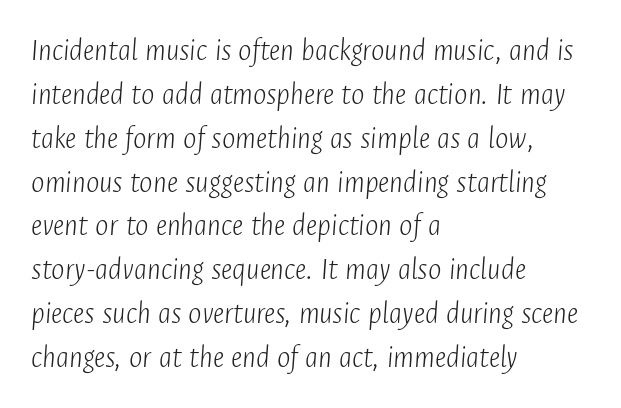
{"italic": "yes", "lean": "right", "slant_degrees": 4, "bold": "no", "weight": "light", "width": "condensed", "stroke_contrast": "low", "x_height": "medium", "monospaced": "no", "underline": "no", "align": "left", "line_spacing": "normal", "line_spacing_ratio": 1.37, "letter_spacing": "normal", "letter_spacing_em": 0.0, "glyph_px": 32}
